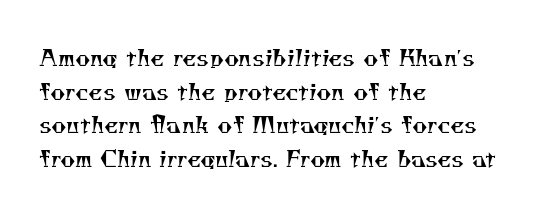
The image shows 23 px text type; set left-aligned, normal line spacing (1.46x), normal letter spacing, not underlined.
